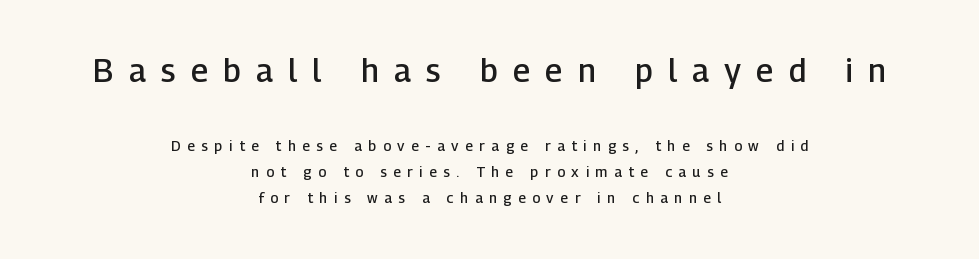
Q: Is the text bold? A: Semi-bold.
Q: Is the text italic (slanted)? A: No, it is upright.
Q: Is the typeface a serif or a sans-serif typeface? A: Sans-serif.
Q: Is the text underlined? A: No.
Q: How is the paragraph aligned? A: Centered.
Q: Is the spacing between letters normal or unusually wide? A: Unusually wide.
Q: Which block of text is set in a larger size, the first (top) or the second (bottom)? A: The first (top) one.
Q: Width (condensed, normal, or wide)? A: Normal.
Q: Stroke contrast? A: Low.
Q: x-height? A: Medium.
Q: Monospaced? A: No.
